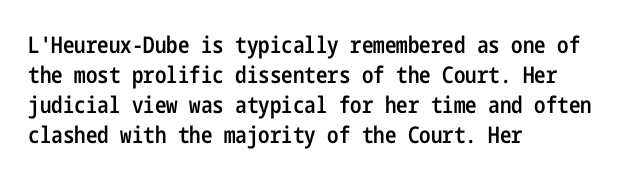
Letter spacing: default. Unlike italic type, these characters show no tilt at all. Look at the stroke-to-counter ratio: somewhat heavy, a semibold. Layout note: lines flush left.
